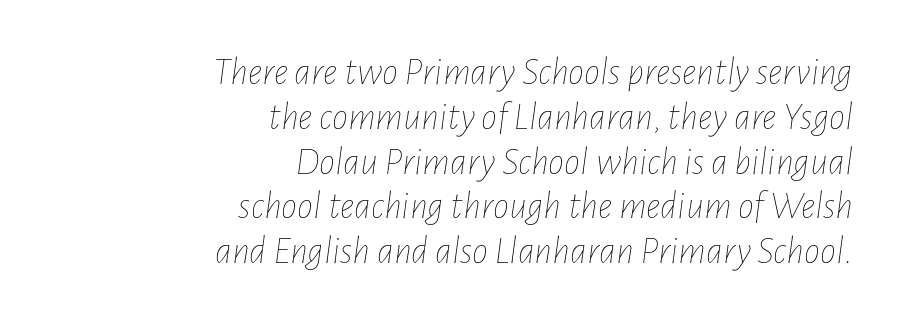
The image shows 40 px thin, condensed type, italic (leaning right); set right-aligned, tight line spacing (1.12x), normal letter spacing, not underlined; low stroke contrast and a medium x-height.
